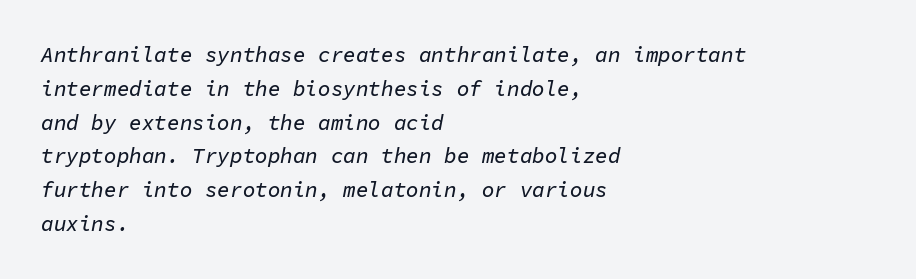
Italic? Definitely — the glyphs are oblique. The zone under the glyphs is completely vacant. Students, observe: this is what conventionally led text looks like. Visually the block forms a straight wall on the left and a jagged coastline on the right.
